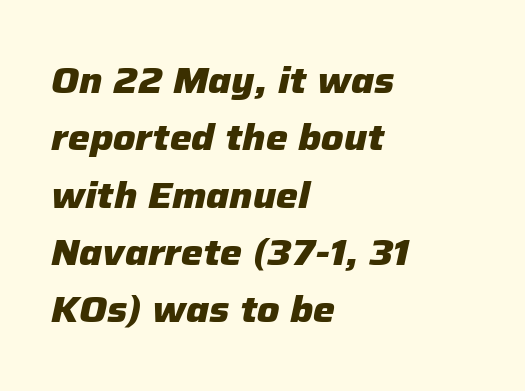
{"italic": "yes", "lean": "right", "slant_degrees": 12, "bold": "yes", "weight": "heavy", "width": "normal", "stroke_contrast": "low", "x_height": "medium", "monospaced": "no", "underline": "no", "align": "left", "line_spacing": "normal", "line_spacing_ratio": 1.55, "letter_spacing": "normal", "letter_spacing_em": 0.0, "glyph_px": 37}
